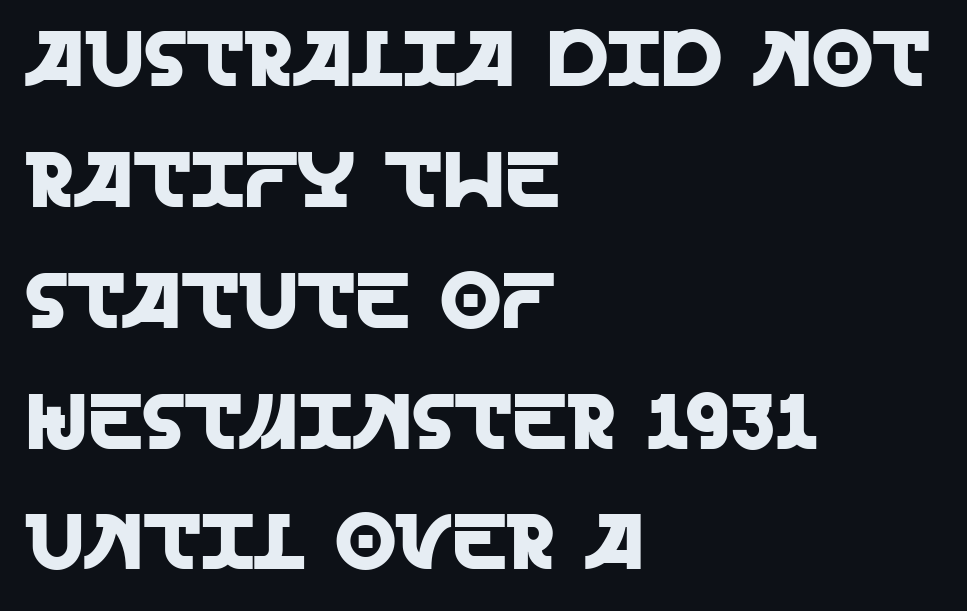
The image shows 79 px sans-serif type, upright; set left-aligned, normal line spacing (1.53x), normal letter spacing, not underlined; a large x-height.
